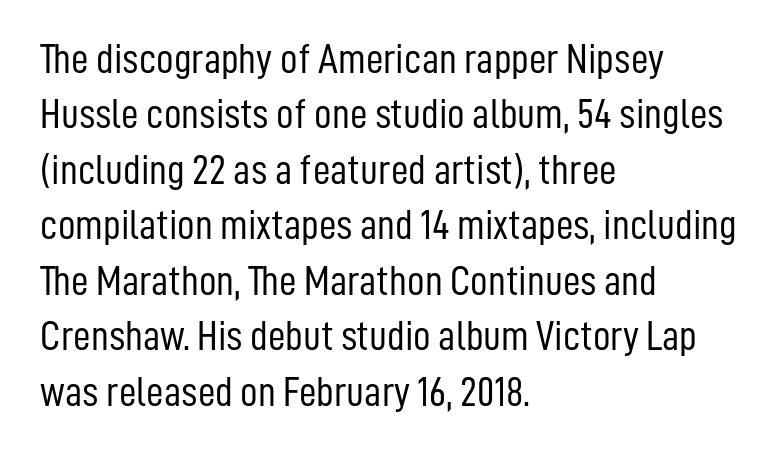
The rendering uses natural spacing where letterforms have individual widths. Is the type heavy? It reads as light-to-regular instead. The text was rendered using a sans face with plain stroke endings. The passage shown is not underscored anywhere. No italicization has been applied; the sample stays upright. Students, observe: this is what conventionally led text looks like.
